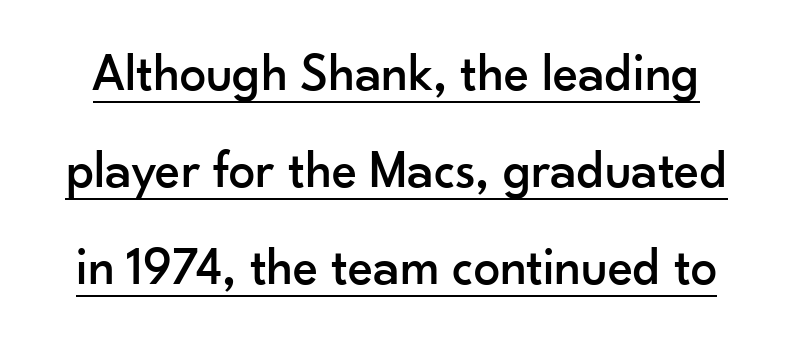
The image shows 53 px sans-serif type, upright; set line spacing 1.83x, normal letter spacing, underlined; low stroke contrast and a small x-height.
